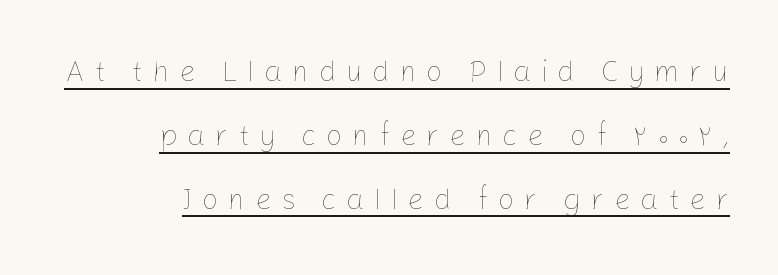
The image shows 29 px thin type, upright; set right-aligned, loose line spacing (2.2x), unusually wide letter spacing (+0.33 em), underlined; low stroke contrast and a medium x-height.
